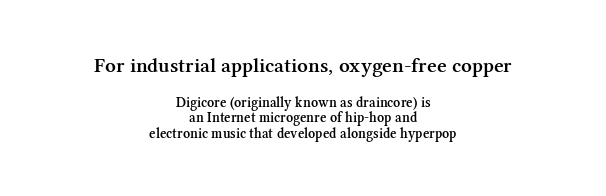
Q: Is the text bold? A: Semi-bold.
Q: Is the text italic (slanted)? A: No, it is upright.
Q: Is the text underlined? A: No.
Q: How is the paragraph aligned? A: Centered.
Q: Is the spacing between letters normal or unusually wide? A: Normal.
Q: Is the spacing between lines tight, normal or loose? A: Tight.
Q: Which block of text is set in a larger size, the first (top) or the second (bottom)? A: The first (top) one.
